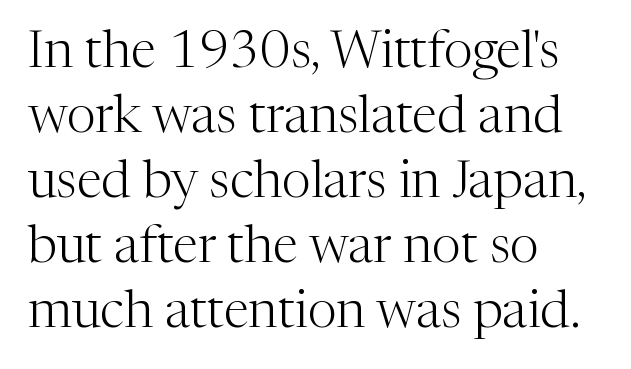
{"serif": "yes", "italic": "no", "bold": "no", "weight": "light", "width": "normal", "stroke_contrast": "medium", "x_height": "medium", "monospaced": "no", "underline": "no", "align": "left", "line_spacing": "normal", "line_spacing_ratio": 1.25, "letter_spacing": "normal", "letter_spacing_em": 0.0, "glyph_px": 52}
